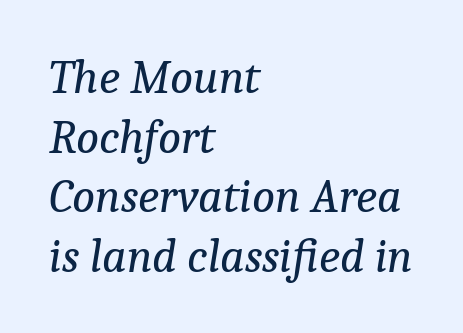
The image shows 48 px regular-weight serif type, italic (leaning right); set left-aligned, line spacing 1.24x, normal letter spacing, not underlined; low stroke contrast and a medium x-height.
